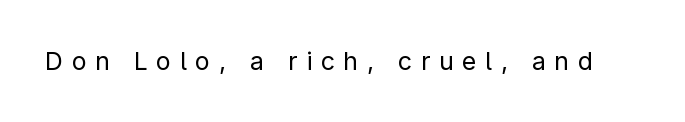
The image shows 25 px text type, upright; set unusually wide letter spacing (+0.34 em), not underlined.
